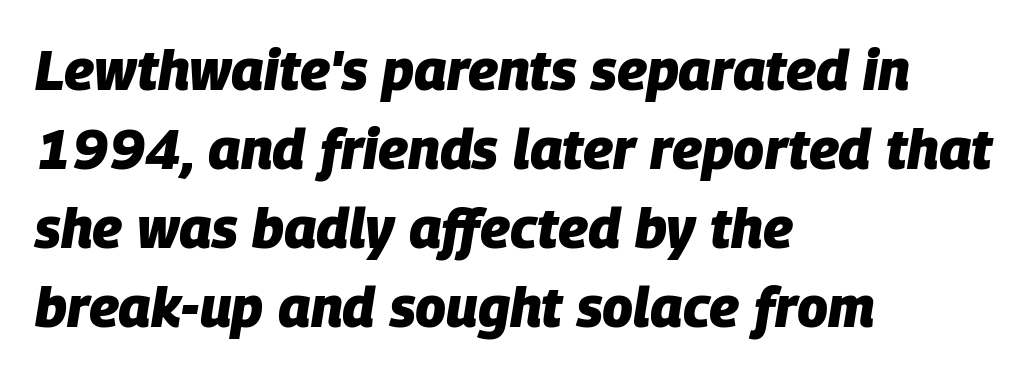
Slanted lettering throughout. Thick stems and heavy bowls — unmistakably bold. Descenders hang freely into open space. Students, observe: this is what conventionally led text looks like. Layout note: lines flush left.
